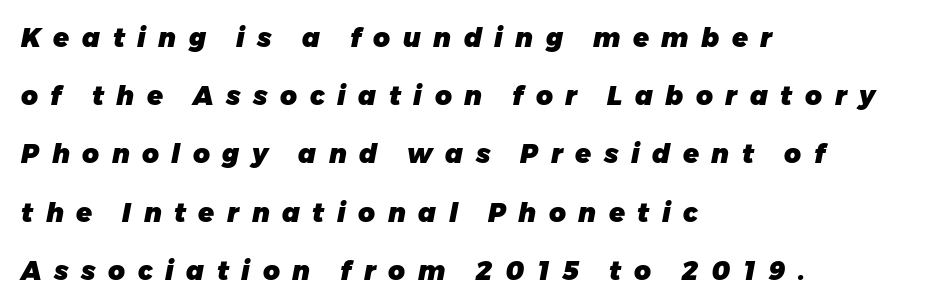
{"italic": "yes", "lean": "right", "slant_degrees": 11, "bold": "yes", "underline": "no", "align": "left", "line_spacing": "loose", "line_spacing_ratio": 2.24, "letter_spacing": "wide", "letter_spacing_em": 0.48, "glyph_px": 26}
